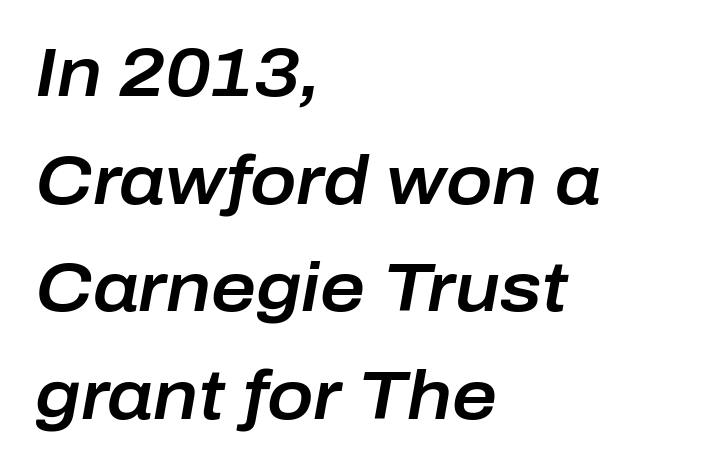
Q: Is the text italic (slanted)? A: Yes, it leans right by about 10 degrees.
Q: Is the text underlined? A: No.
Q: How is the paragraph aligned? A: Left-aligned.
Q: Is the spacing between letters normal or unusually wide? A: Normal.
Q: Is the spacing between lines tight, normal or loose? A: Normal.
Q: Width (condensed, normal, or wide)? A: Normal.
Q: Stroke contrast? A: Low.
Q: x-height? A: Medium.
Q: Monospaced? A: No.
